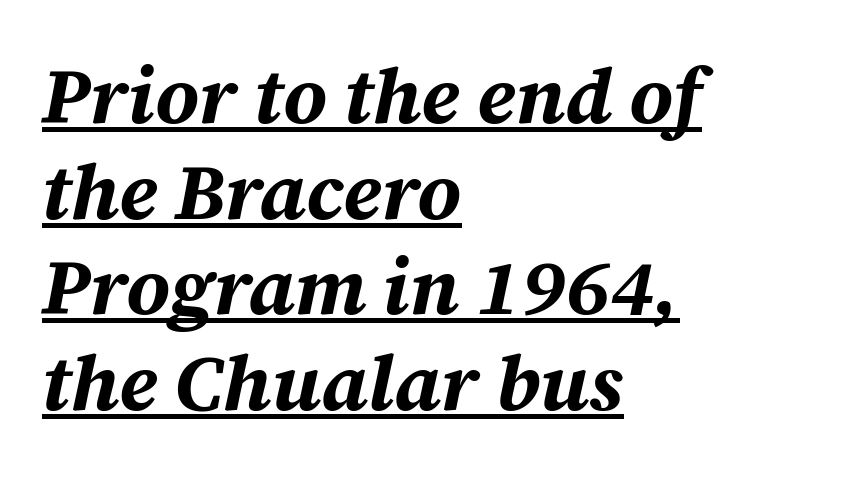
{"italic": "yes", "lean": "right", "slant_degrees": 12, "bold": "yes", "weight": "bold", "width": "normal", "stroke_contrast": "medium", "x_height": "medium", "monospaced": "no", "underline": "yes", "align": "left", "line_spacing_ratio": 1.21, "letter_spacing": "normal", "letter_spacing_em": 0.0, "glyph_px": 79}
